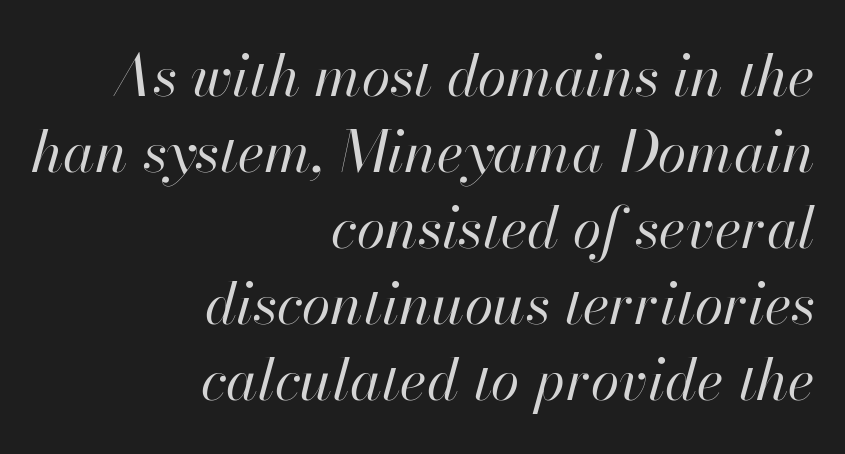
The image shows 58 px regular-weight type, italic (leaning right); set right-aligned, normal line spacing (1.31x), normal letter spacing, not underlined; high stroke contrast and a small x-height.
